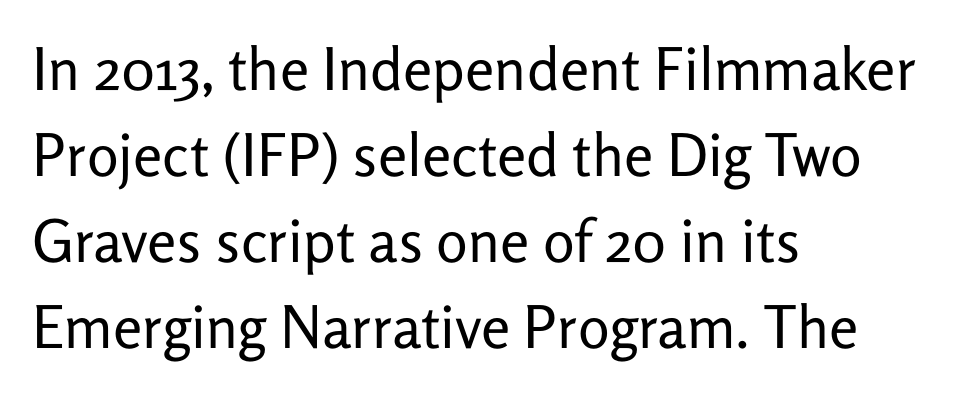
Q: Is the text bold? A: No.
Q: Is the text italic (slanted)? A: No, it is upright.
Q: Is the typeface a serif or a sans-serif typeface? A: Sans-serif.
Q: Is the text underlined? A: No.
Q: How is the paragraph aligned? A: Left-aligned.
Q: Is the spacing between letters normal or unusually wide? A: Normal.
Q: Is the spacing between lines tight, normal or loose? A: Normal.
Q: Width (condensed, normal, or wide)? A: Normal.
Q: Stroke contrast? A: Low.
Q: x-height? A: Medium.
Q: Monospaced? A: No.
